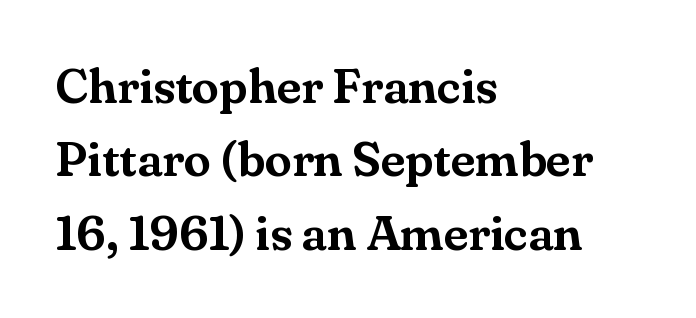
Spacing between characters is what you'd get straight out of the box. The typography opts for an upright posture over an oblique one. Horizontal alignment here is leftward, the default for most running prose. Beneath every word, the page is bare. Little horizontal feet cap the strokes, marking this as serif type.
